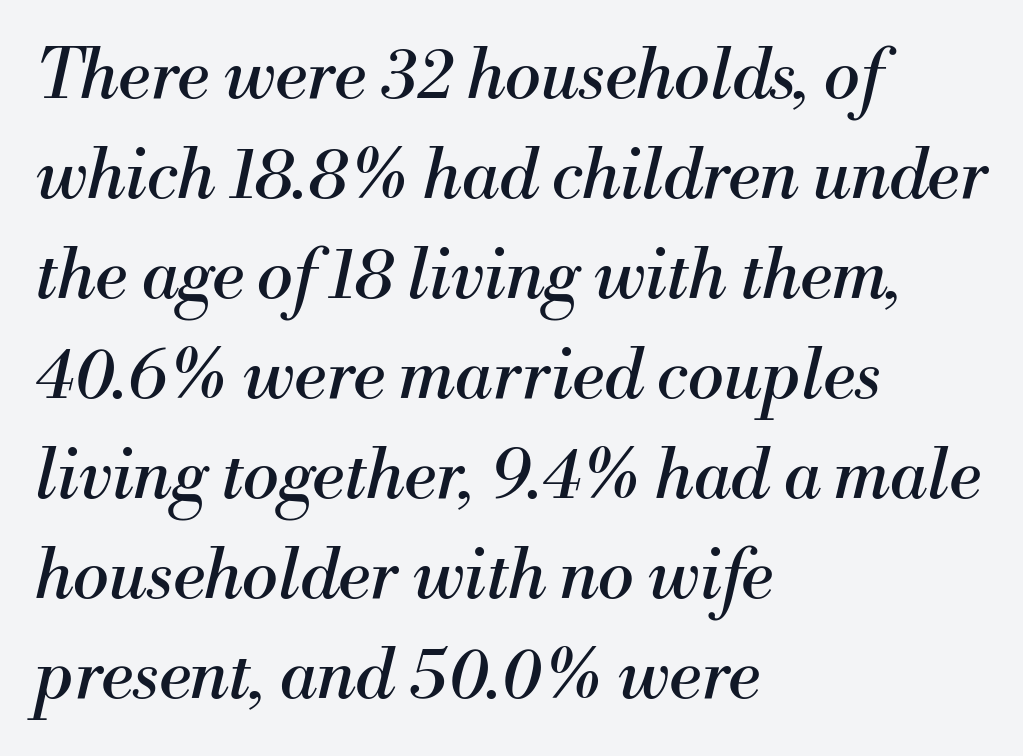
This sample uses an oblique cut, with every glyph tilted off the vertical. Spacing verdict: proportional, widths tailored to each character. The letters carry serifs — small finishing strokes at the ends of their stems. Nothing heavy about these letters — not bold at all.
